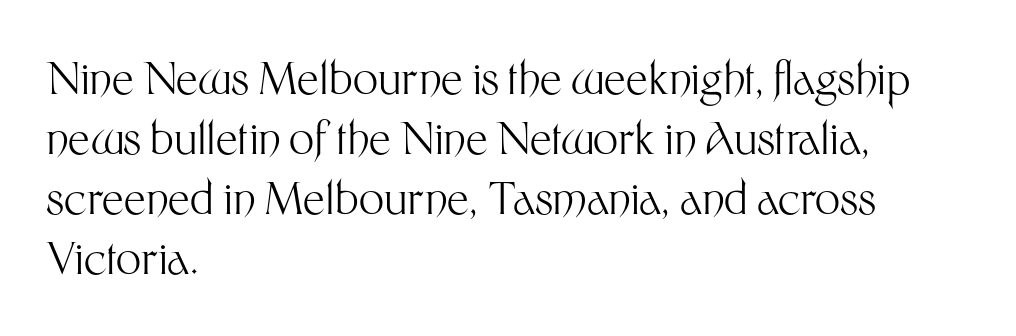
The image shows 44 px light sans-serif type, upright; set left-aligned, normal line spacing (1.36x), normal letter spacing, not underlined; medium stroke contrast and a medium x-height.
